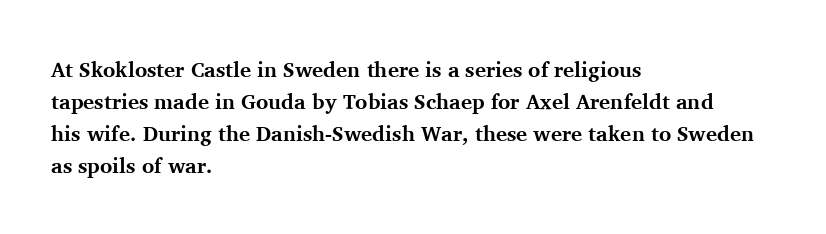
The type sits square on the baseline with zero lean. Summary of weight: heavy, a full bold. Interline gaps are of average width in this sample. The type is set solid horizontally, with unmodified tracking. Underline: absent.
